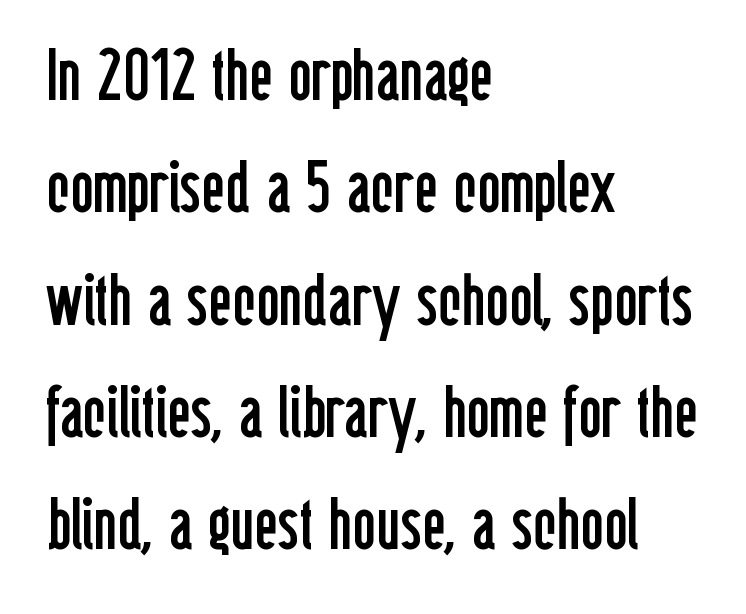
{"serif": "no", "italic": "no", "bold": "no", "weight": "regular", "width": "condensed", "stroke_contrast": "low", "x_height": "medium", "monospaced": "no", "underline": "no", "align": "left", "line_spacing": "normal", "line_spacing_ratio": 1.56, "letter_spacing": "normal", "letter_spacing_em": 0.0, "glyph_px": 72}
